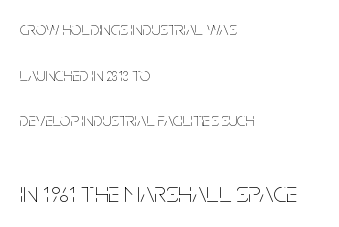
Here the second block reads like a headline and the first like body copy. The rendering keeps characters at their native spacing. The typography opts for an upright posture over an oblique one. Letters rest on an invisible, unmarked baseline. Is there much room between lines? Yes — plenty of vertical air separates them. The passage is arranged the way most books set body copy — flush left.
